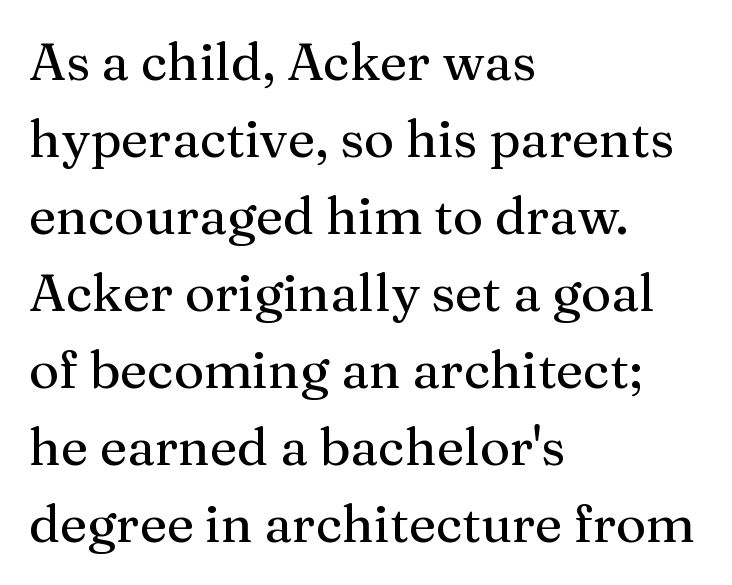
{"serif": "yes", "italic": "no", "width": "normal", "stroke_contrast": "medium", "x_height": "medium", "monospaced": "no", "underline": "no", "align": "left", "line_spacing": "normal", "line_spacing_ratio": 1.48, "letter_spacing": "normal", "letter_spacing_em": 0.0, "glyph_px": 52}
